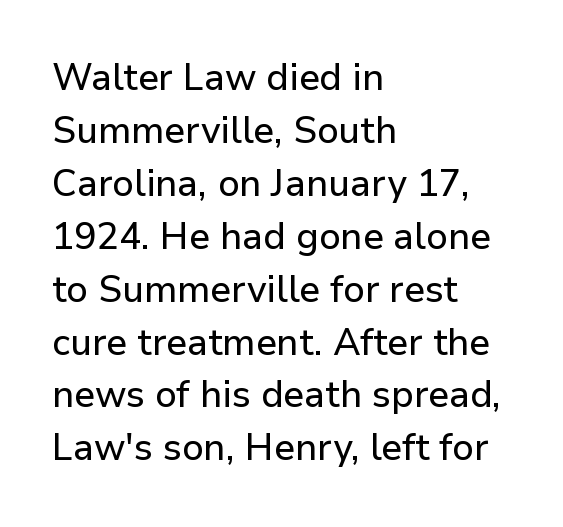
Q: Is the text italic (slanted)? A: No, it is upright.
Q: Is the typeface a serif or a sans-serif typeface? A: Sans-serif.
Q: Is the text underlined? A: No.
Q: How is the paragraph aligned? A: Left-aligned.
Q: Is the spacing between letters normal or unusually wide? A: Normal.
Q: Is the spacing between lines tight, normal or loose? A: Normal.
Q: Width (condensed, normal, or wide)? A: Normal.
Q: Stroke contrast? A: Low.
Q: x-height? A: Medium.
Q: Monospaced? A: No.
